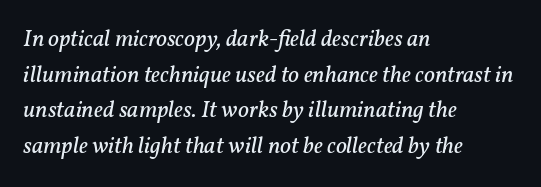
{"italic": "yes", "lean": "right", "slant_degrees": 11, "bold": "no", "underline": "no", "align": "left", "line_spacing": "normal", "line_spacing_ratio": 1.48, "letter_spacing": "normal", "letter_spacing_em": 0.0, "glyph_px": 24}
